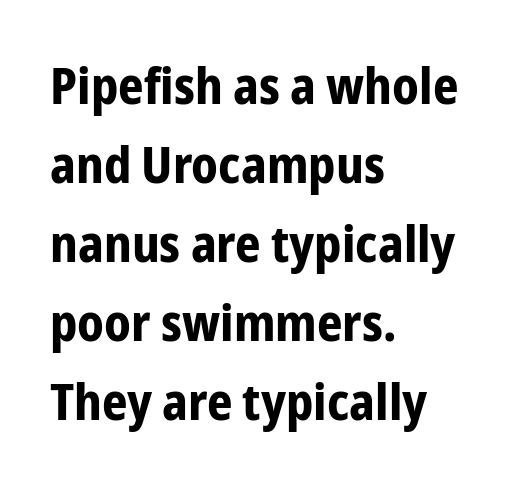
Q: Is the text bold? A: Yes.
Q: Is the text italic (slanted)? A: No, it is upright.
Q: Is the typeface a serif or a sans-serif typeface? A: Sans-serif.
Q: Is the text underlined? A: No.
Q: How is the paragraph aligned? A: Left-aligned.
Q: Is the spacing between letters normal or unusually wide? A: Normal.
Q: Is the spacing between lines tight, normal or loose? A: Normal.
Q: Width (condensed, normal, or wide)? A: Condensed.
Q: Stroke contrast? A: Low.
Q: x-height? A: Medium.
Q: Monospaced? A: No.
